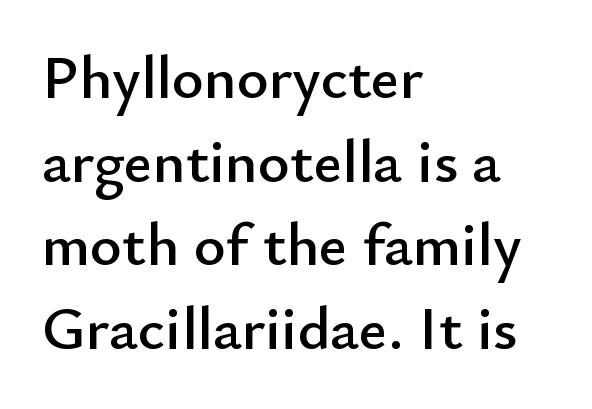
{"serif": "no", "italic": "no", "width": "normal", "stroke_contrast": "low", "x_height": "small", "monospaced": "no", "underline": "no", "align": "left", "line_spacing": "normal", "line_spacing_ratio": 1.37, "letter_spacing": "normal", "letter_spacing_em": 0.0, "glyph_px": 61}
